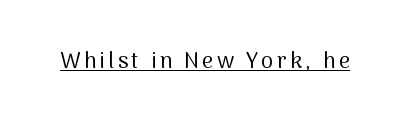
This sample uses an upright cut, with every glyph sitting square on the baseline. The face used here appears with an underline applied. Is the stroke heavy? The answer is a plain regular-or-lighter.
